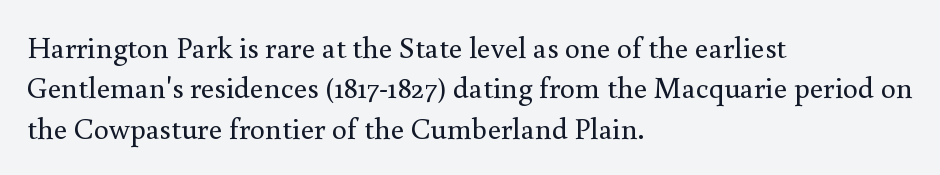
Q: Is the text bold? A: No.
Q: Is the text italic (slanted)? A: No, it is upright.
Q: Is the typeface a serif or a sans-serif typeface? A: Serif.
Q: Is the text underlined? A: No.
Q: How is the paragraph aligned? A: Left-aligned.
Q: Is the spacing between letters normal or unusually wide? A: Normal.
Q: Is the spacing between lines tight, normal or loose? A: Normal.
Q: Width (condensed, normal, or wide)? A: Normal.
Q: Stroke contrast? A: Medium.
Q: x-height? A: Small.
Q: Monospaced? A: No.
